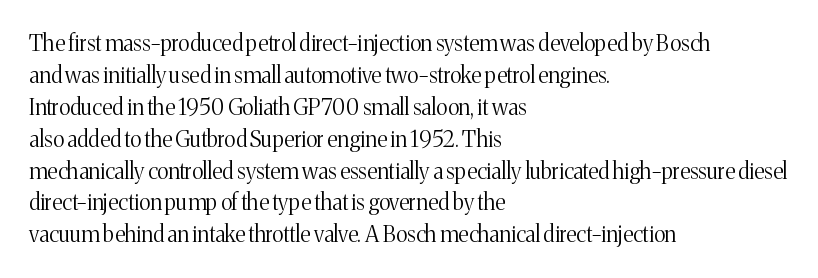
Q: Is the text bold? A: No.
Q: Is the text italic (slanted)? A: No, it is upright.
Q: Is the text underlined? A: No.
Q: How is the paragraph aligned? A: Left-aligned.
Q: Is the spacing between letters normal or unusually wide? A: Normal.
Q: Is the spacing between lines tight, normal or loose? A: Normal.
